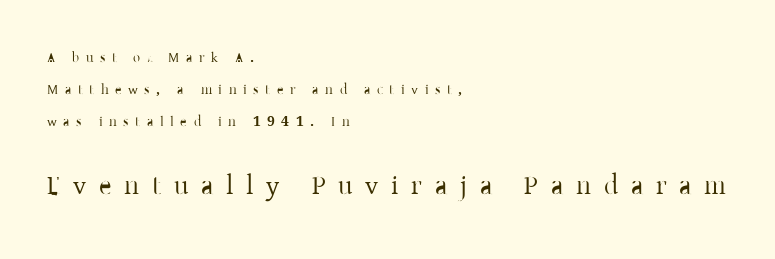
Check the space under the baseline: it is left empty. Tracking value appears strongly positive — letters spread wide. The letters in the lower block stand taller than those in the block above. The axis of the letterforms is exactly vertical. Successive baselines arrive slowly, with a big drop between each. In CSS terms this would be text-align: left.
